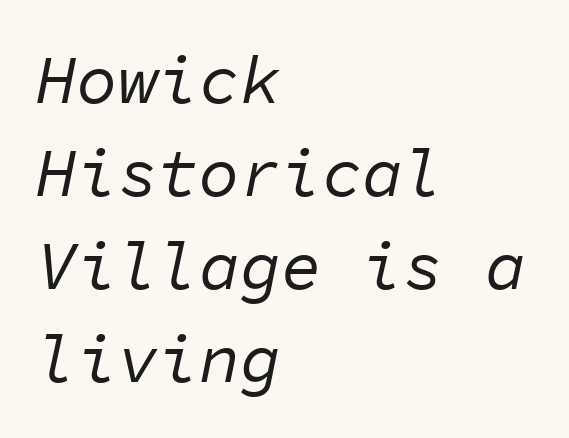
The image shows 68 px regular-weight type, italic (leaning right), monospaced; set left-aligned, normal line spacing (1.37x), normal letter spacing, not underlined; low stroke contrast and a medium x-height.
